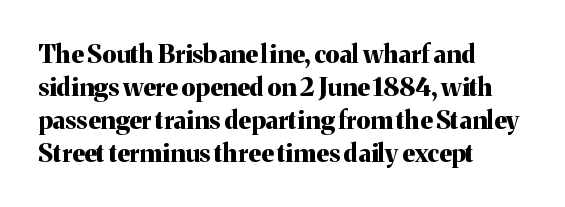
Q: Is the text bold? A: Yes.
Q: Is the text italic (slanted)? A: No, it is upright.
Q: Is the text underlined? A: No.
Q: How is the paragraph aligned? A: Left-aligned.
Q: Is the spacing between letters normal or unusually wide? A: Normal.
Q: Is the spacing between lines tight, normal or loose? A: Normal.
